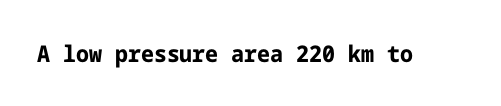
The image shows 23 px bold type, upright; set normal letter spacing, not underlined.
